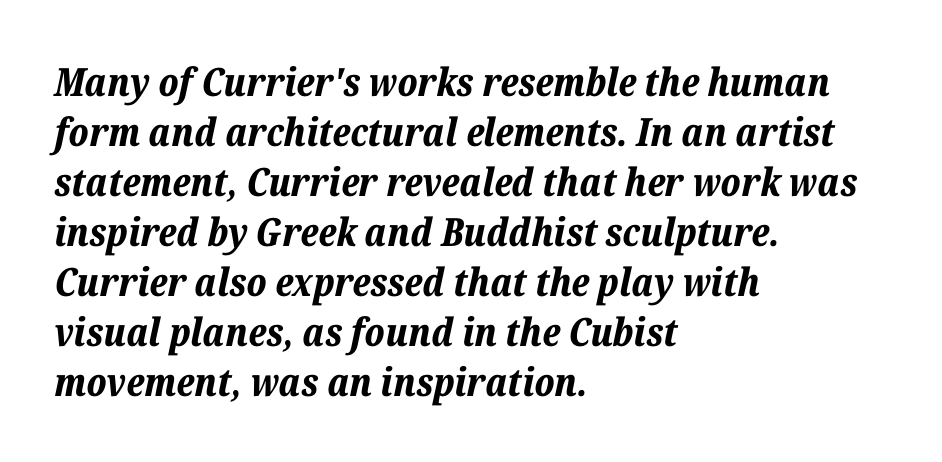
The image shows 39 px bold type, italic (leaning right); set left-aligned, normal line spacing (1.28x), normal letter spacing, not underlined; low stroke contrast and a medium x-height.
